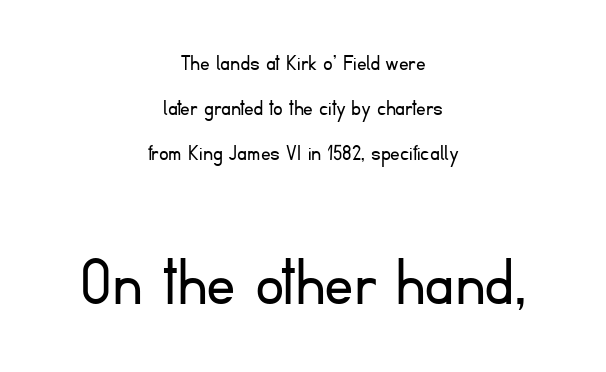
{"serif": "no", "italic": "no", "bold": "no", "weight": "light", "width": "normal", "stroke_contrast": "low", "x_height": "small", "monospaced": "no", "underline": "no", "align": "center", "line_spacing_ratio": 1.88, "letter_spacing": "normal", "letter_spacing_em": 0.0, "larger_block": "second", "size_ratio": 3.04, "glyph_px": 73}
